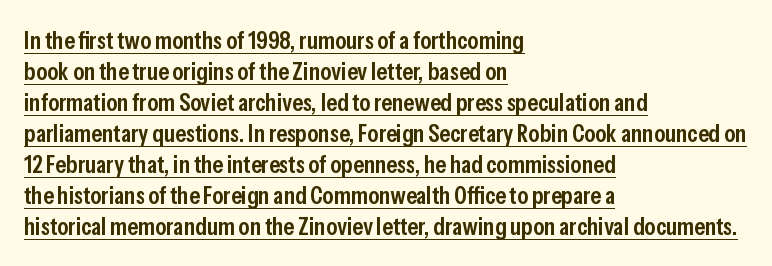
{"italic": "no", "bold": "semi", "underline": "yes", "align": "left", "line_spacing_ratio": 1.24, "letter_spacing": "normal", "letter_spacing_em": 0.0, "glyph_px": 25}
